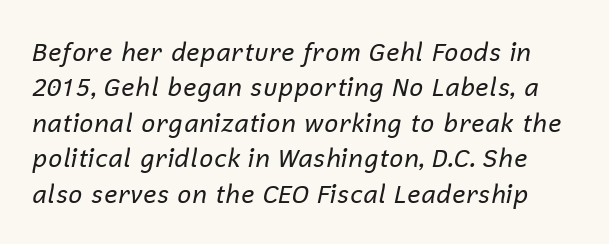
Honestly, there is no underline to notice here at all. These lines sit exactly where default settings would place them. Honestly, the letter spacing is just normal — you wouldn't notice it. Heft: none added — not bold. In terms of posture, this sample is oblique.
